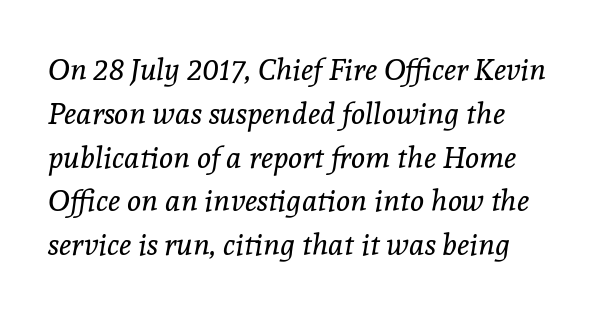
If you measured baseline to baseline, you'd find a middling distance. Small tapered or slab feet sit at the stroke ends, so this counts as serif. If you drew a line through each stem, it would be angled. A typesetter would call this proportional, since set widths differ per character. Is the stroke heavy? The answer is a plain regular-or-lighter.
